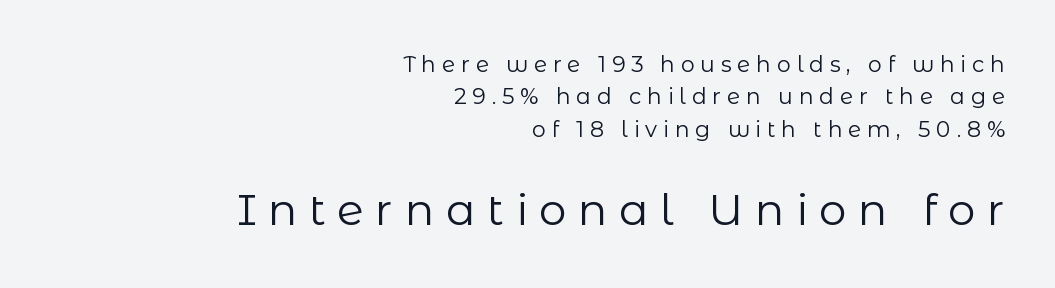
The image shows 44 px regular-weight sans-serif type, upright; set right-aligned, normal line spacing (1.47x), unusually wide letter spacing (+0.26 em), not underlined; the second (bottom) block is 2.0x larger; low stroke contrast and a medium x-height.
